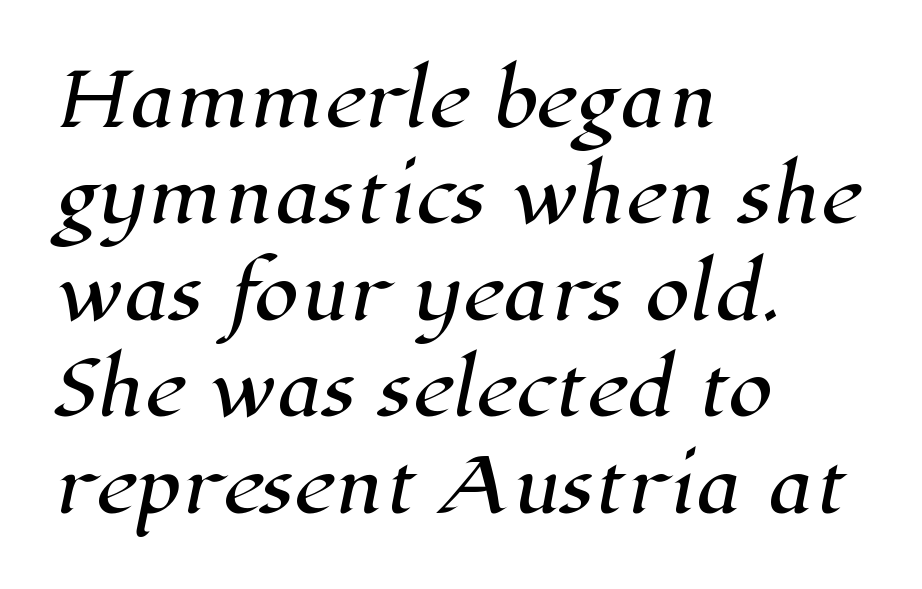
Underlining? Definitely not there. The characters display serif detailing at their extremities. The face used here is proportionally spaced, like ordinary book or web type. Reading down the block, your eye returns to a fixed left position each line.
